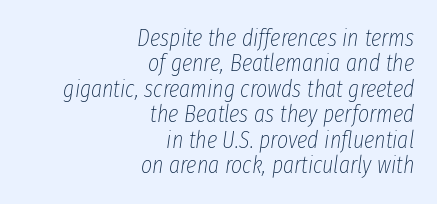
Q: Is the text bold? A: No.
Q: Is the text italic (slanted)? A: Yes, it leans right by about 8 degrees.
Q: Is the text underlined? A: No.
Q: How is the paragraph aligned? A: Right-aligned.
Q: Is the spacing between letters normal or unusually wide? A: Normal.
Q: Is the spacing between lines tight, normal or loose? A: Tight.
